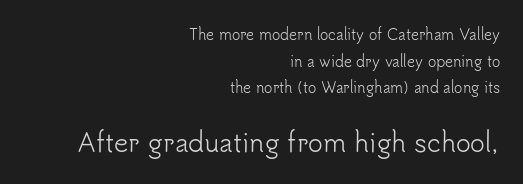
Q: Is the text bold? A: No.
Q: Is the text italic (slanted)? A: No, it is upright.
Q: Is the text underlined? A: No.
Q: How is the paragraph aligned? A: Right-aligned.
Q: Is the spacing between letters normal or unusually wide? A: Normal.
Q: Is the spacing between lines tight, normal or loose? A: Loose.
Q: Which block of text is set in a larger size, the first (top) or the second (bottom)? A: The second (bottom) one.
